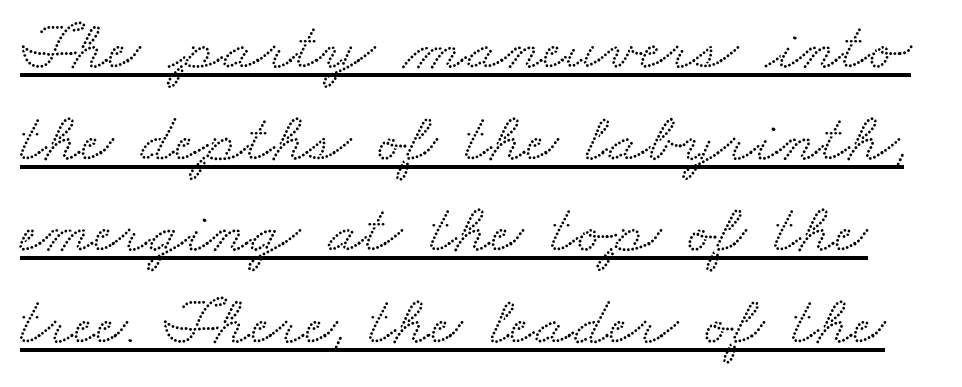
The image shows 70 px wide serif type; set normal line spacing (1.31x), normal letter spacing, underlined; low stroke contrast and a small x-height.
